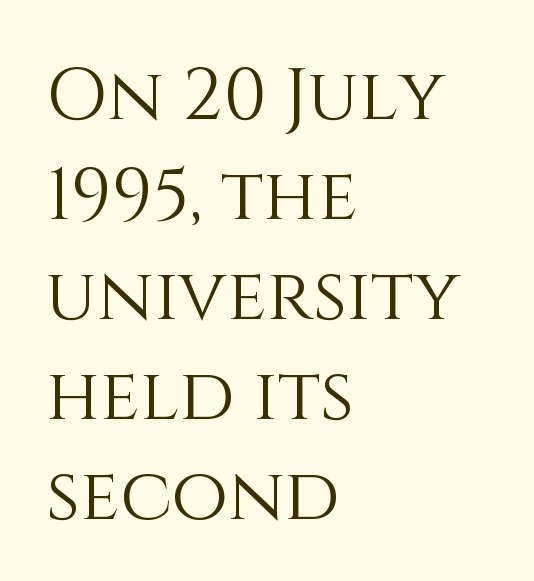
Q: Is the text bold? A: No.
Q: Is the text italic (slanted)? A: No, it is upright.
Q: Is the text underlined? A: No.
Q: How is the paragraph aligned? A: Left-aligned.
Q: Is the spacing between letters normal or unusually wide? A: Normal.
Q: Is the spacing between lines tight, normal or loose? A: Normal.
Q: Width (condensed, normal, or wide)? A: Normal.
Q: Stroke contrast? A: Medium.
Q: x-height? A: Large.
Q: Monospaced? A: No.
